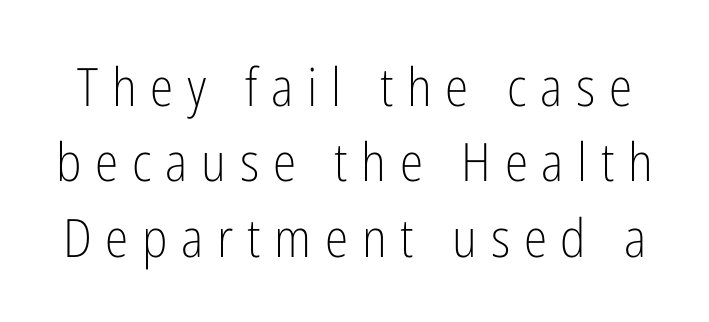
The image shows 53 px light, condensed sans-serif type, upright; set normal line spacing (1.42x), unusually wide letter spacing (+0.26 em), not underlined; low stroke contrast and a medium x-height.
